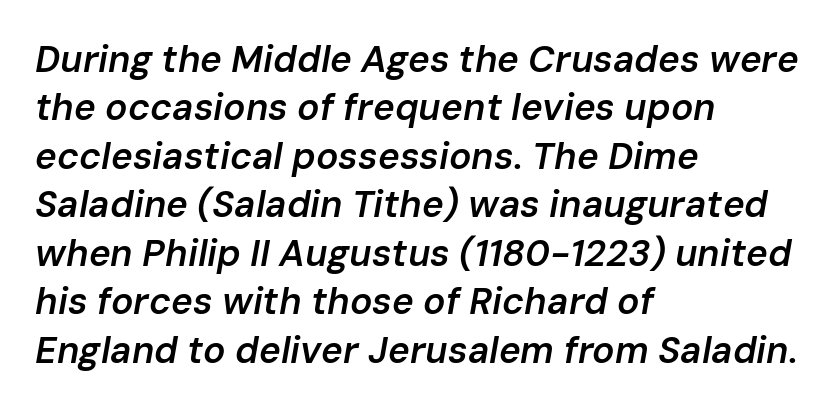
The letters advance in unequal steps, a hallmark of proportional type. This rendering uses left alignment, leaving the right contour irregular. Weight check: semibold — heavier than regular, not quite bold. Look at the tracking — it's just the regular setting, nothing added.
